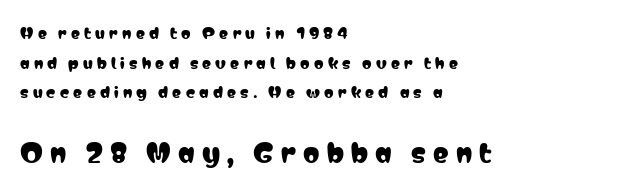
{"italic": "no", "underline": "no", "align": "left", "line_spacing": "loose", "line_spacing_ratio": 1.98, "letter_spacing": "wide", "letter_spacing_em": 0.28, "larger_block": "second", "size_ratio": 1.73, "glyph_px": 26}
